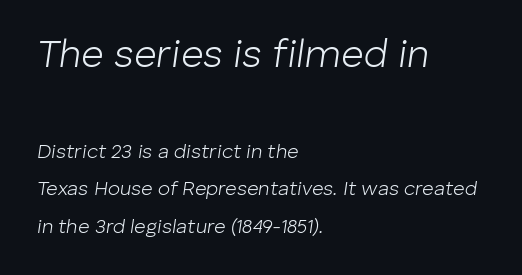
The image shows 39 px light type, italic (leaning right); set left-aligned, line spacing 1.88x, normal letter spacing, not underlined; the first (top) block is 1.95x larger; low stroke contrast and a medium x-height.
